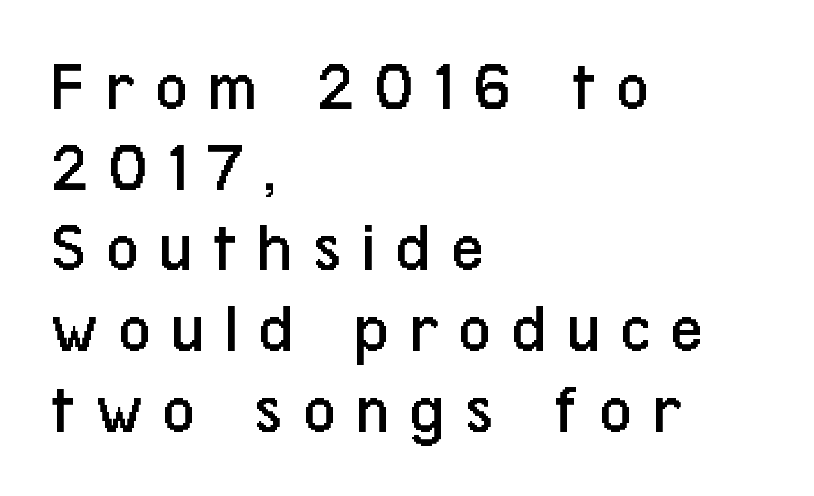
{"serif": "no", "italic": "no", "bold": "no", "weight": "regular", "width": "condensed", "stroke_contrast": "low", "x_height": "medium", "monospaced": "no", "underline": "no", "align": "left", "line_spacing": "tight", "line_spacing_ratio": 1.12, "letter_spacing": "wide", "letter_spacing_em": 0.27, "glyph_px": 72}
